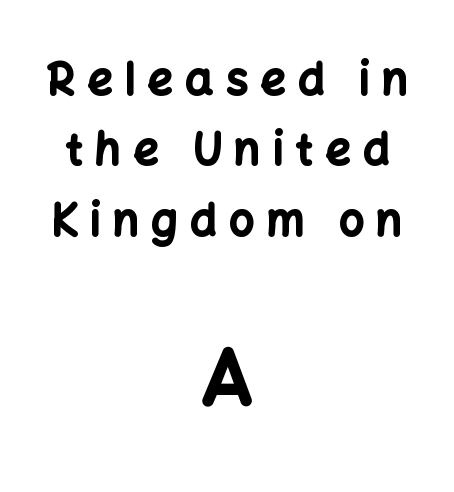
The image shows 77 px bold sans-serif type, upright; set centered, normal line spacing (1.6x), unusually wide letter spacing (+0.28 em), not underlined; the second (bottom) block is 1.75x larger; low stroke contrast and a medium x-height.
